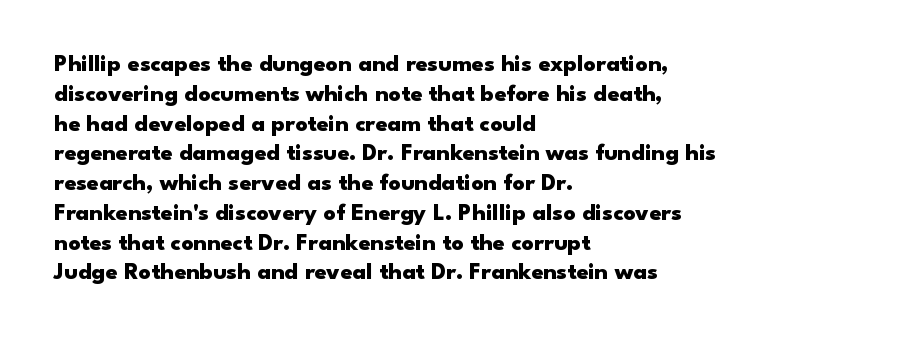
The image shows 24 px bold type, upright; set left-aligned, line spacing 1.24x, normal letter spacing, not underlined.
